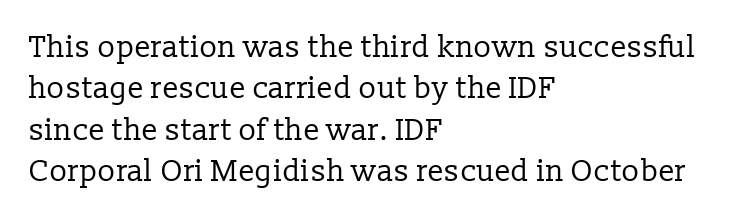
{"serif": "yes", "italic": "no", "bold": "no", "weight": "regular", "width": "normal", "stroke_contrast": "low", "x_height": "medium", "monospaced": "no", "underline": "no", "align": "left", "line_spacing": "normal", "line_spacing_ratio": 1.38, "letter_spacing": "normal", "letter_spacing_em": 0.0, "glyph_px": 30}
